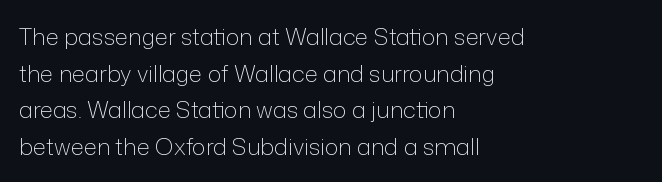
Notice how descenders clear the ascenders below comfortably — that's standard leading. Heft: none added — not bold. Posture: upright roman. The tracking reads as untouched default to a designer's eye. If you drew a ruler down the left edge, every line would touch it.
